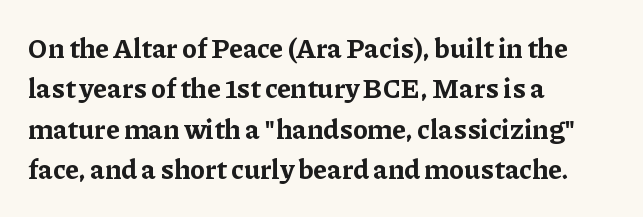
The image shows 27 px bold type, upright; set left-aligned, normal line spacing (1.5x), normal letter spacing, not underlined.
